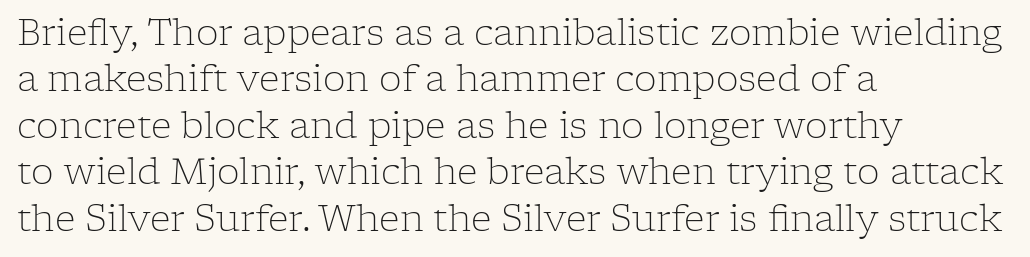
{"serif": "yes", "italic": "no", "bold": "no", "weight": "light", "width": "normal", "stroke_contrast": "low", "x_height": "medium", "monospaced": "no", "underline": "no", "align": "left", "line_spacing": "normal", "line_spacing_ratio": 1.29, "letter_spacing": "normal", "letter_spacing_em": 0.0, "glyph_px": 36}
